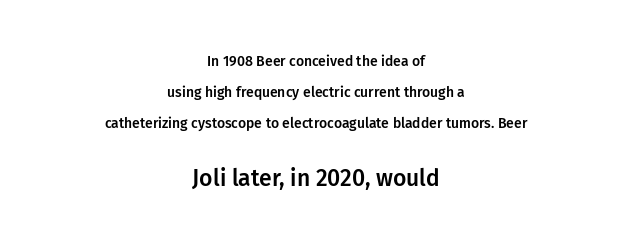
The passage shown is not underscored anywhere. The specimen reads as upright at a glance. One-word summary of the alignment: center. The type is set solid horizontally, with unmodified tracking.
